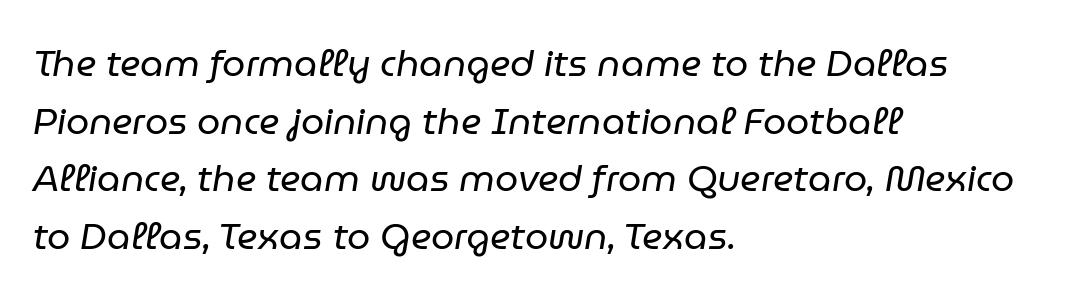
This is oblique type, the kind used for emphasis or titles. In terms of letterspacing, this is plain default setting. Here the designer chose a conventional face with non-uniform glyph widths. The paragraph has a hard left edge and a soft right edge. Vertical spacing — default.
